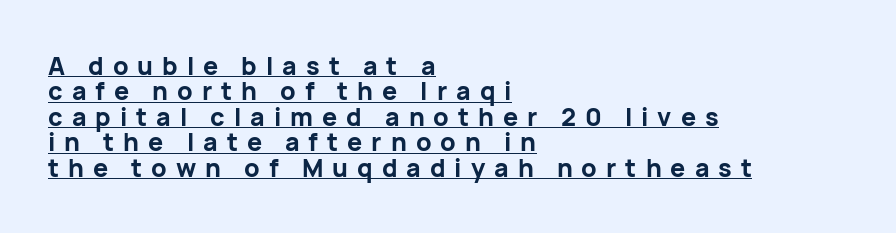
Words appear elongated and porous because spacing is wide. Compared with undecorated copy, this sample adds a rule below the words. I'd describe the lettering as bold — thick and assertive. Posture: straight, roman, zero tilt. The vertical gap from one line to the next is small.
